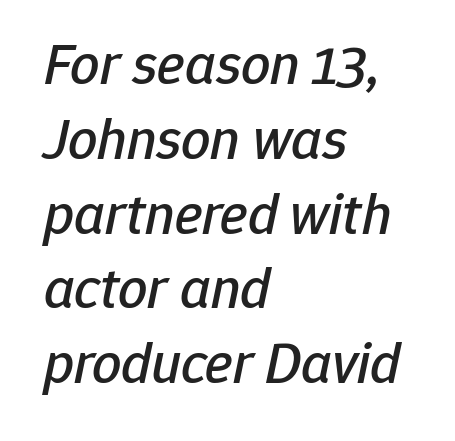
The image shows 58 px text type, italic (leaning right); set left-aligned, normal line spacing (1.29x), normal letter spacing, not underlined; low stroke contrast and a medium x-height.
